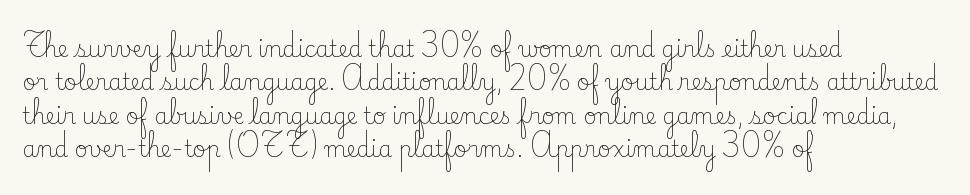
Q: Is the text bold? A: No.
Q: Is the text italic (slanted)? A: No, it is upright.
Q: Is the text underlined? A: No.
Q: How is the paragraph aligned? A: Left-aligned.
Q: Is the spacing between letters normal or unusually wide? A: Normal.
Q: Is the spacing between lines tight, normal or loose? A: Normal.
